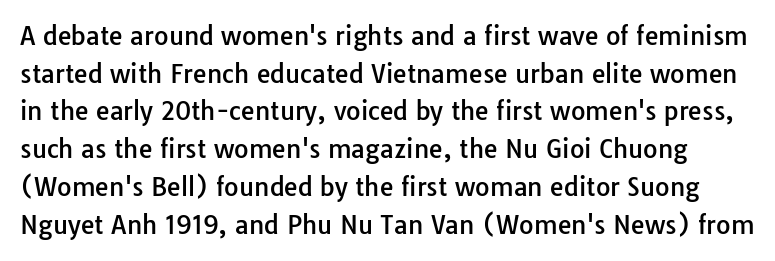
{"italic": "no", "underline": "no", "line_spacing": "normal", "line_spacing_ratio": 1.51, "letter_spacing": "normal", "letter_spacing_em": 0.0, "glyph_px": 25}
